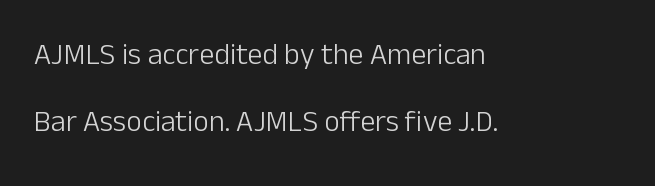
The letters look calm and open, with moderate or lighter stems. Left-aligned paragraph, ragged on the right. Rule under the text: the space is simply empty. Think of a printed novel: that variable character pitch is what you see here. Nothing sits at the stroke ends, so this counts as sans-serif.
